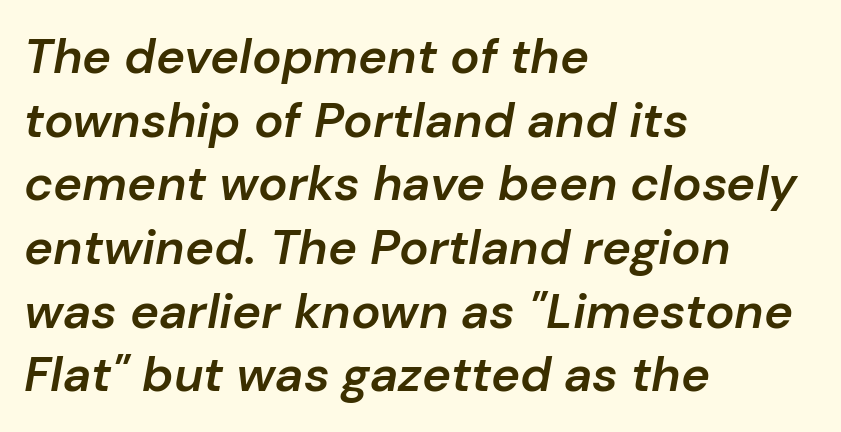
{"italic": "yes", "lean": "right", "slant_degrees": 10, "bold": "semi", "weight": "semibold", "width": "normal", "stroke_contrast": "low", "x_height": "medium", "monospaced": "no", "underline": "no", "align": "left", "line_spacing": "normal", "line_spacing_ratio": 1.3, "letter_spacing": "normal", "letter_spacing_em": 0.0, "glyph_px": 49}
